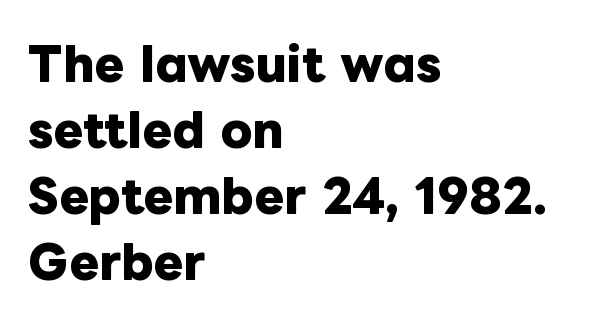
Typeset ragged right — the left edge is the straight one. Glyph-to-glyph distance matches everyday printed text. Ordinary non-slanted type is in use. Character widths vary here, with narrow letters taking less room than wide ones.
